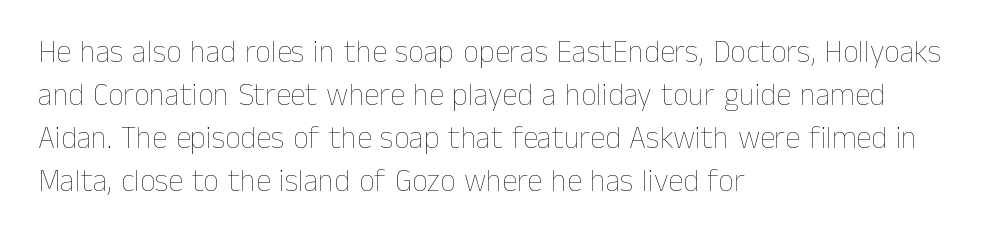
{"italic": "no", "bold": "no", "weight": "thin", "width": "normal", "stroke_contrast": "low", "x_height": "medium", "monospaced": "no", "underline": "no", "align": "left", "line_spacing": "normal", "line_spacing_ratio": 1.39, "letter_spacing": "normal", "letter_spacing_em": 0.0, "glyph_px": 31}
